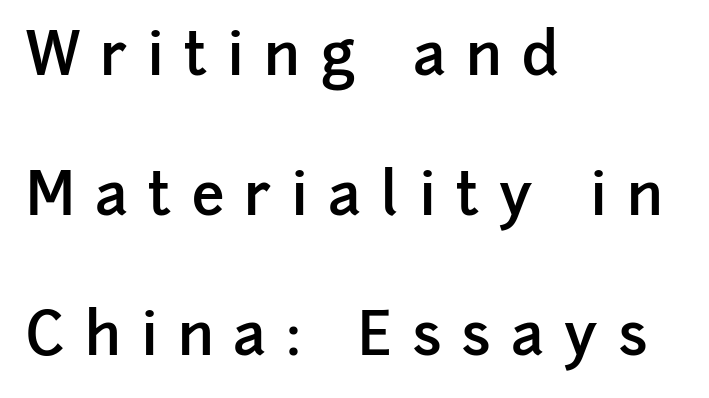
The image shows 59 px semibold sans-serif type, upright; set left-aligned, loose line spacing (2.37x), unusually wide letter spacing (+0.34 em), not underlined; low stroke contrast and a medium x-height.
